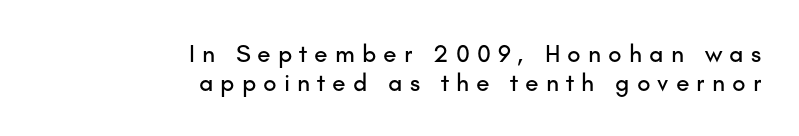
Teacher's note: observe the even right margin — that is flush-right alignment. Posture: vertical. Bare-footed words on every line. A typesetter would call this heavily tracked-out type.
